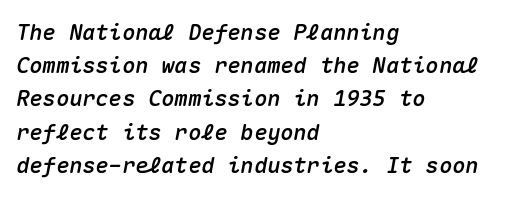
{"italic": "yes", "lean": "right", "slant_degrees": 10, "underline": "no", "align": "left", "line_spacing": "normal", "line_spacing_ratio": 1.51, "letter_spacing": "normal", "letter_spacing_em": 0.0, "glyph_px": 22}
